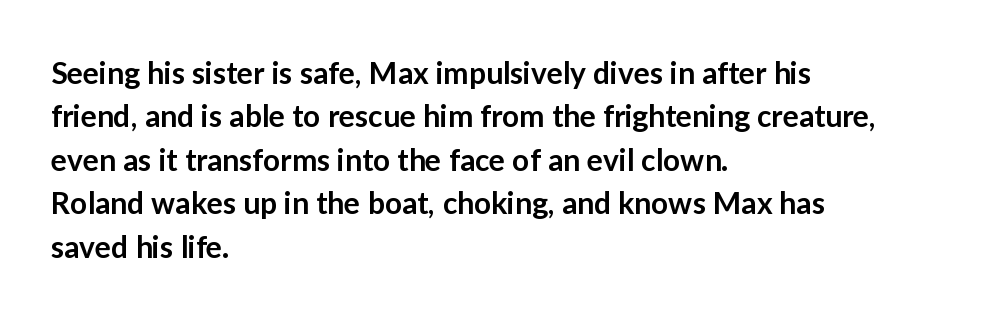
Q: Is the text bold? A: Semi-bold.
Q: Is the text italic (slanted)? A: No, it is upright.
Q: Is the typeface a serif or a sans-serif typeface? A: Sans-serif.
Q: Is the text underlined? A: No.
Q: How is the paragraph aligned? A: Left-aligned.
Q: Is the spacing between letters normal or unusually wide? A: Normal.
Q: Is the spacing between lines tight, normal or loose? A: Normal.
Q: Width (condensed, normal, or wide)? A: Normal.
Q: Stroke contrast? A: Low.
Q: x-height? A: Medium.
Q: Monospaced? A: No.
